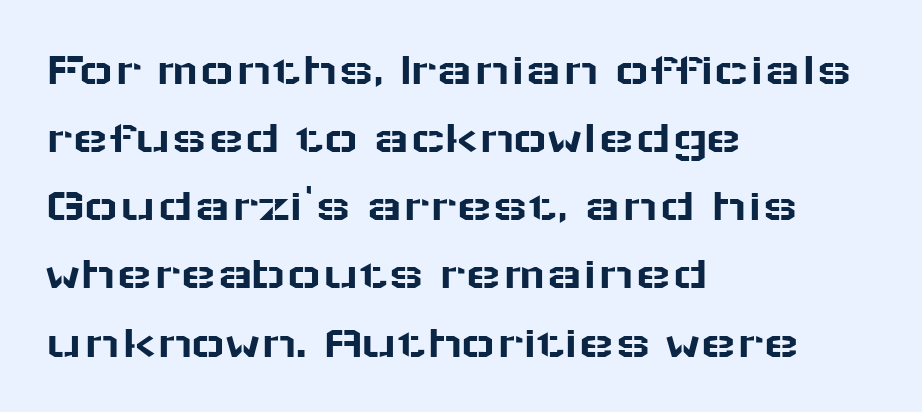
Is the letter spacing exaggerated? No — it looks like the ordinary default. The space between consecutive lines is moderate. The passage is arranged the way most books set body copy — flush left. Each letter's strokes conclude bluntly, with no projecting serifs. Is this a fixed-width face? No — the glyphs have proportional, varying widths. It's the straight-up-and-down kind of type.
